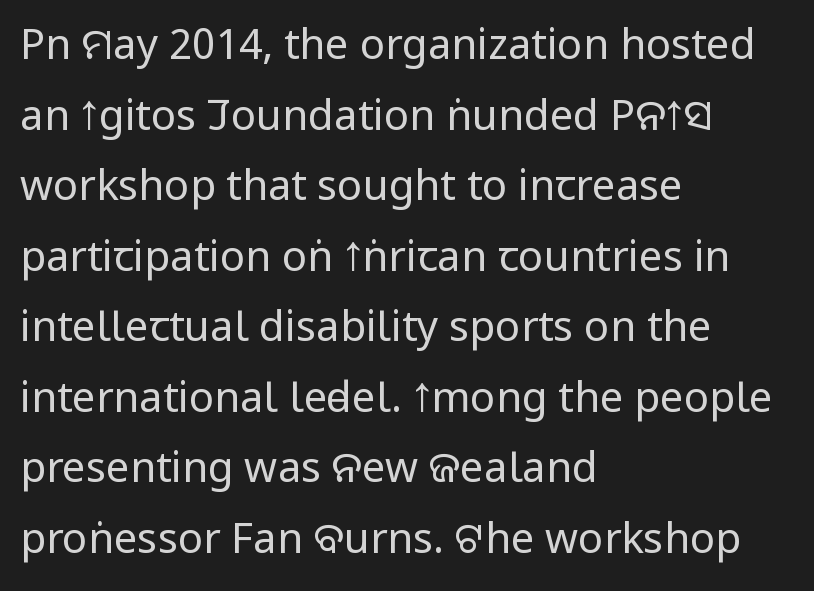
The image shows 42 px regular-weight, condensed sans-serif type, upright; set left-aligned, normal line spacing (1.68x), normal letter spacing, not underlined; low stroke contrast and a large x-height.
